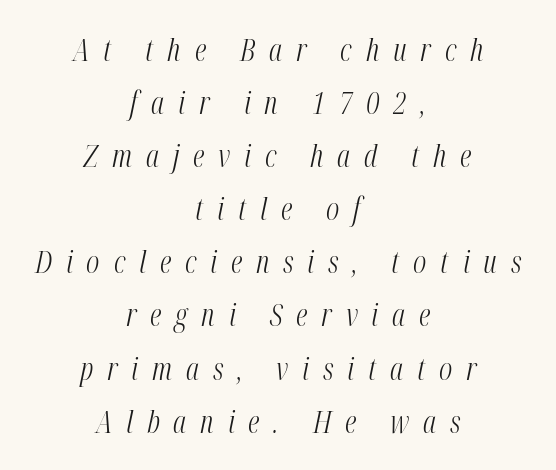
Q: Is the text bold? A: No.
Q: Is the text italic (slanted)? A: Yes, it leans right by about 12 degrees.
Q: Is the text underlined? A: No.
Q: How is the paragraph aligned? A: Centered.
Q: Is the spacing between letters normal or unusually wide? A: Unusually wide.
Q: Width (condensed, normal, or wide)? A: Condensed.
Q: Stroke contrast? A: Medium.
Q: x-height? A: Medium.
Q: Monospaced? A: No.
